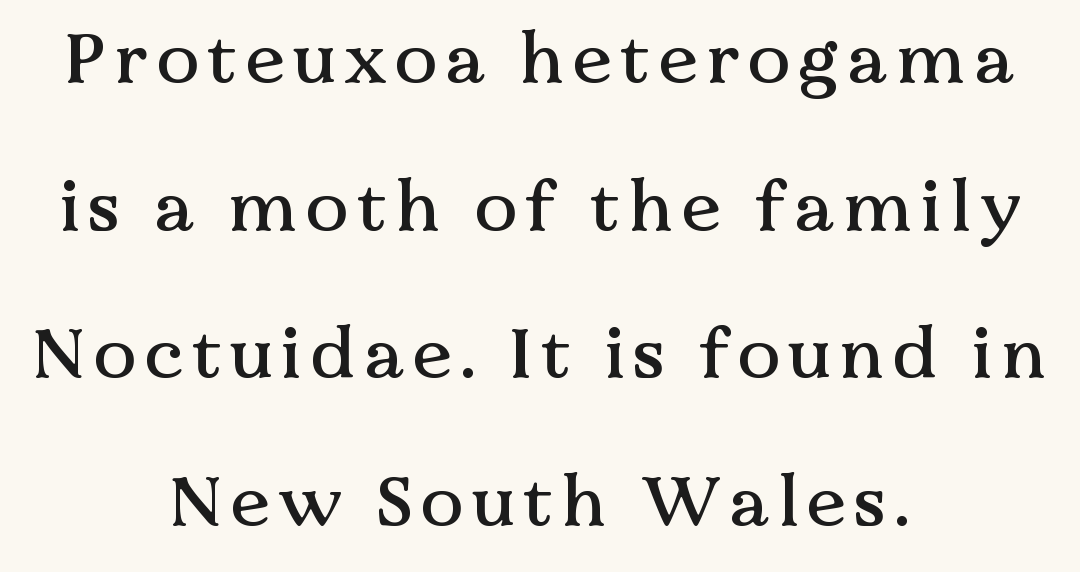
Q: Is the text italic (slanted)? A: No, it is upright.
Q: Is the typeface a serif or a sans-serif typeface? A: Serif.
Q: Is the text underlined? A: No.
Q: How is the paragraph aligned? A: Centered.
Q: Is the spacing between lines tight, normal or loose? A: Loose.
Q: Width (condensed, normal, or wide)? A: Normal.
Q: Stroke contrast? A: Medium.
Q: x-height? A: Medium.
Q: Monospaced? A: No.
